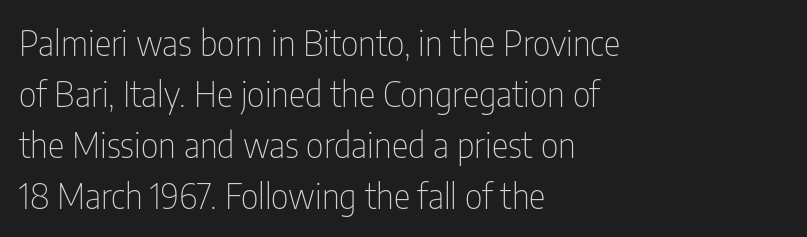
The image shows 35 px thin, condensed sans-serif type, upright; set left-aligned, normal line spacing (1.46x), normal letter spacing, not underlined; low stroke contrast and a medium x-height.
